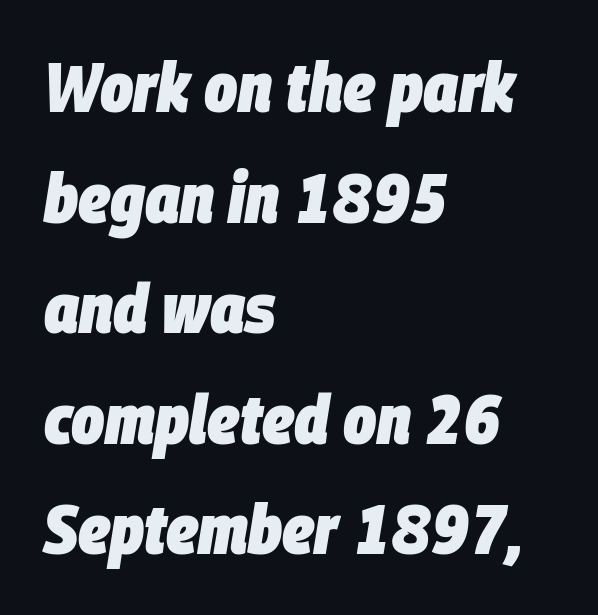
Q: Is the text bold? A: Yes.
Q: Is the text italic (slanted)? A: Yes, it leans right by about 9 degrees.
Q: Is the text underlined? A: No.
Q: How is the paragraph aligned? A: Left-aligned.
Q: Is the spacing between letters normal or unusually wide? A: Normal.
Q: Is the spacing between lines tight, normal or loose? A: Normal.
Q: Width (condensed, normal, or wide)? A: Condensed.
Q: Stroke contrast? A: Low.
Q: x-height? A: Large.
Q: Monospaced? A: No.
